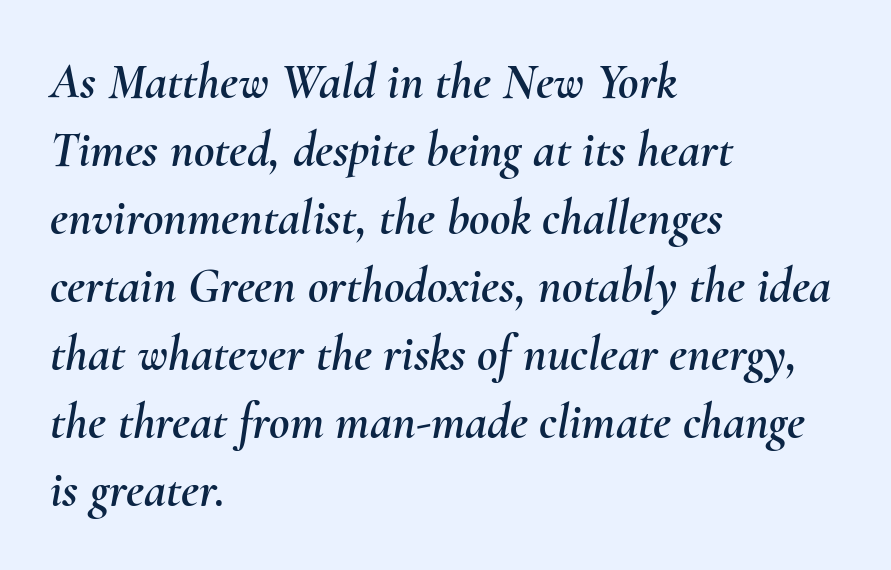
Spacing verdict: proportional, widths tailored to each character. The lines are quadded left. Normally led — the rows are evenly, conventionally spaced. Caption: standard tracking, unaltered. Italic? Definitely — the glyphs are oblique. Has an underline been added? It has not.
